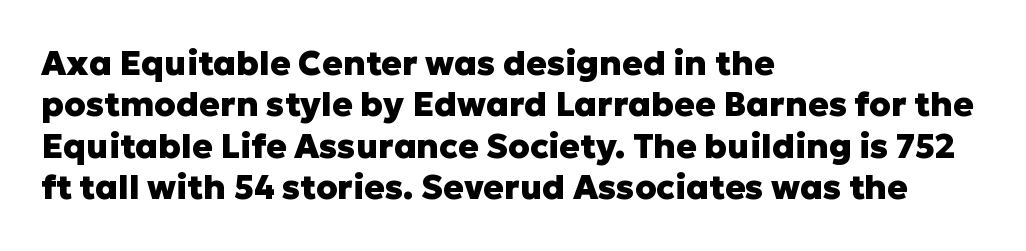
Q: Is the text bold? A: Yes.
Q: Is the text italic (slanted)? A: No, it is upright.
Q: Is the typeface a serif or a sans-serif typeface? A: Sans-serif.
Q: Is the text underlined? A: No.
Q: How is the paragraph aligned? A: Left-aligned.
Q: Is the spacing between letters normal or unusually wide? A: Normal.
Q: Width (condensed, normal, or wide)? A: Normal.
Q: Stroke contrast? A: Low.
Q: x-height? A: Medium.
Q: Monospaced? A: No.
